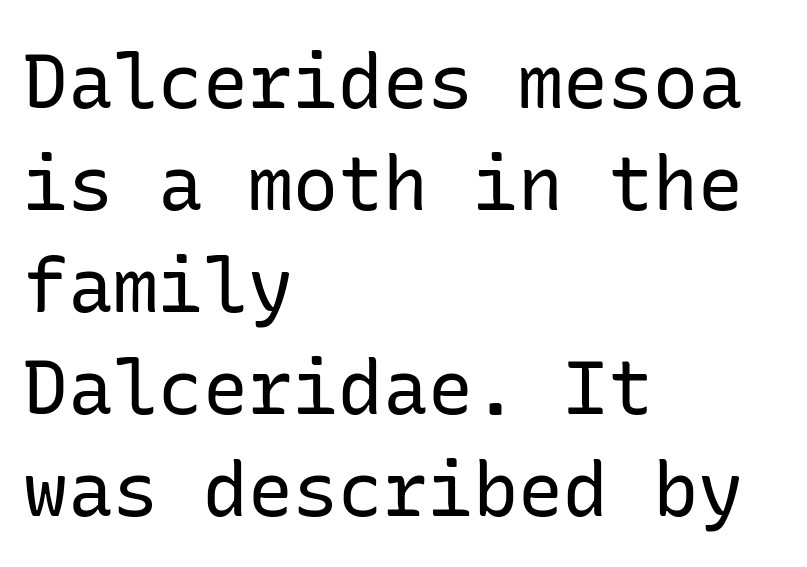
{"serif": "no", "italic": "no", "bold": "no", "weight": "regular", "width": "normal", "stroke_contrast": "low", "x_height": "medium", "underline": "no", "align": "left", "line_spacing": "normal", "line_spacing_ratio": 1.36, "letter_spacing": "normal", "letter_spacing_em": 0.0, "glyph_px": 75}
